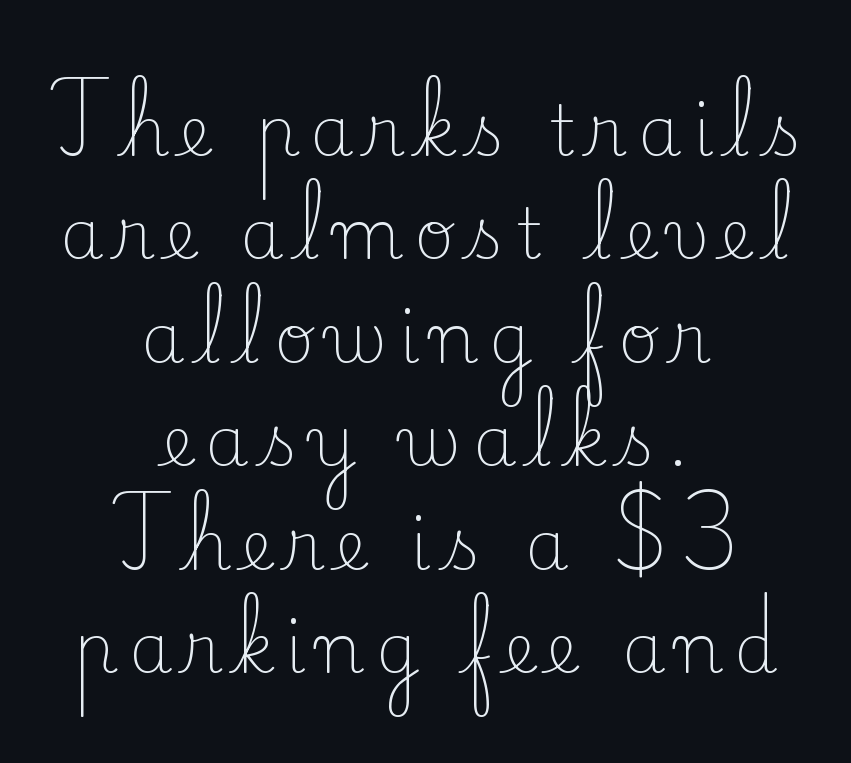
The passage shown is typed in a proportional face where columns would drift. The paragraph shown floats in the horizontal middle. Is this a heavy cut? Hardly; it is regular or lighter. Letters rest on an invisible, unmarked baseline.
